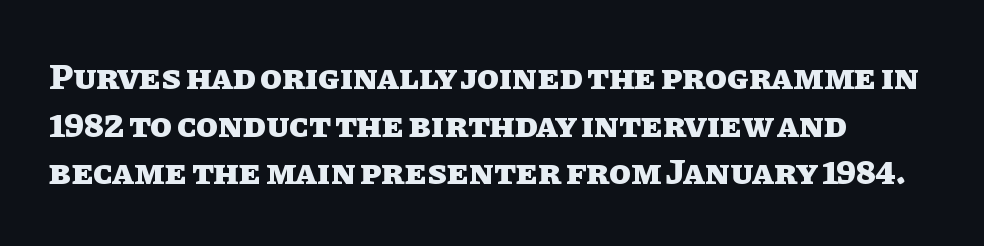
Q: Is the text bold? A: Yes.
Q: Is the text italic (slanted)? A: No, it is upright.
Q: Is the text underlined? A: No.
Q: Is the spacing between letters normal or unusually wide? A: Normal.
Q: Is the spacing between lines tight, normal or loose? A: Normal.
Q: Width (condensed, normal, or wide)? A: Normal.
Q: Stroke contrast? A: Low.
Q: x-height? A: Large.
Q: Monospaced? A: No.
